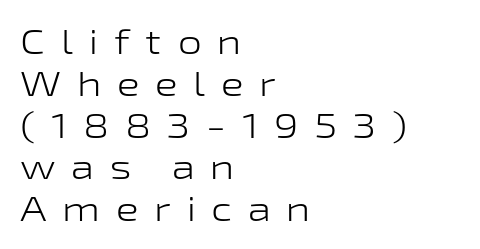
Compared with typical body copy, the letter spacing here is much looser. Weight: in the light-to-regular range. Nobody drew a line under any word here. Observe the absence of serifs on each vertical stroke in this sample.
